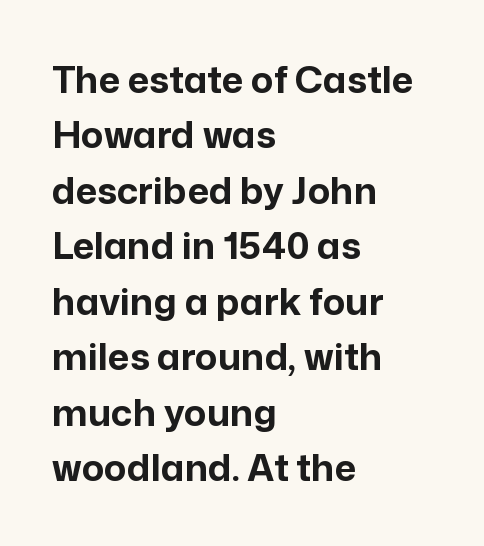
{"serif": "no", "italic": "no", "bold": "yes", "weight": "bold", "width": "normal", "stroke_contrast": "low", "x_height": "medium", "monospaced": "no", "underline": "no", "align": "left", "line_spacing": "normal", "line_spacing_ratio": 1.5, "letter_spacing": "normal", "letter_spacing_em": 0.0, "glyph_px": 37}
